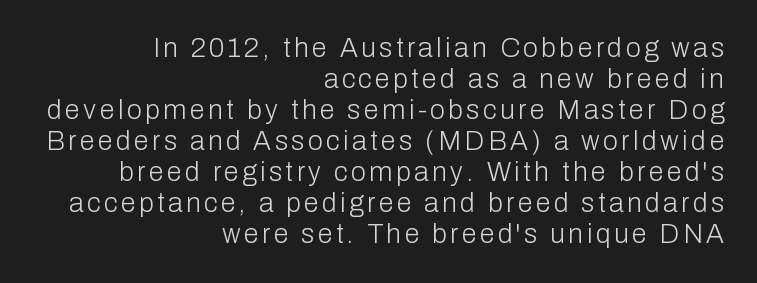
Q: Is the text bold? A: No.
Q: Is the text italic (slanted)? A: No, it is upright.
Q: Is the text underlined? A: No.
Q: How is the paragraph aligned? A: Right-aligned.
Q: Is the spacing between lines tight, normal or loose? A: Tight.
